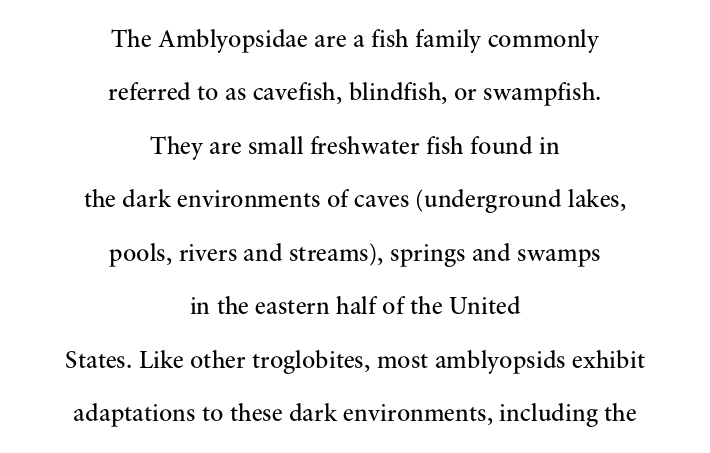
The image shows 25 px text type, upright; set centered, loose line spacing (2.14x), normal letter spacing, not underlined.
